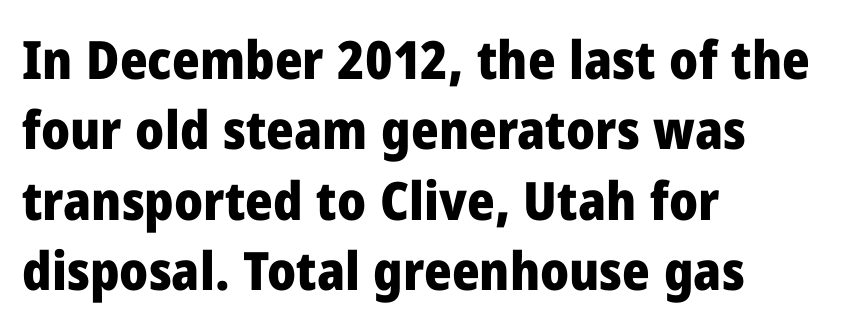
{"serif": "no", "italic": "no", "bold": "yes", "weight": "heavy", "width": "normal", "stroke_contrast": "low", "x_height": "medium", "monospaced": "no", "underline": "no", "align": "left", "line_spacing": "normal", "line_spacing_ratio": 1.33, "letter_spacing": "normal", "letter_spacing_em": 0.0, "glyph_px": 53}
